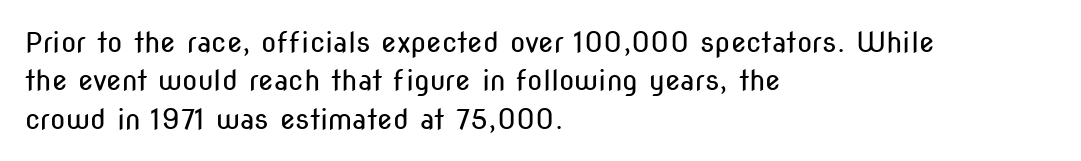
The image shows 28 px regular-weight, condensed sans-serif type, upright; set left-aligned, normal line spacing (1.37x), normal letter spacing, not underlined; low stroke contrast and a medium x-height.
